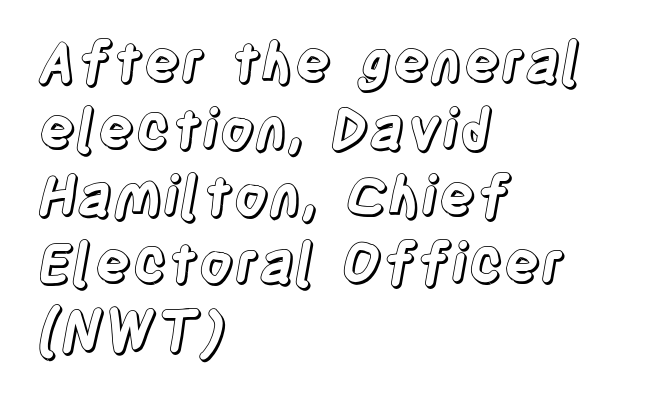
The image shows 55 px condensed type; set left-aligned, line spacing 1.22x, normal letter spacing, not underlined; a large x-height.
